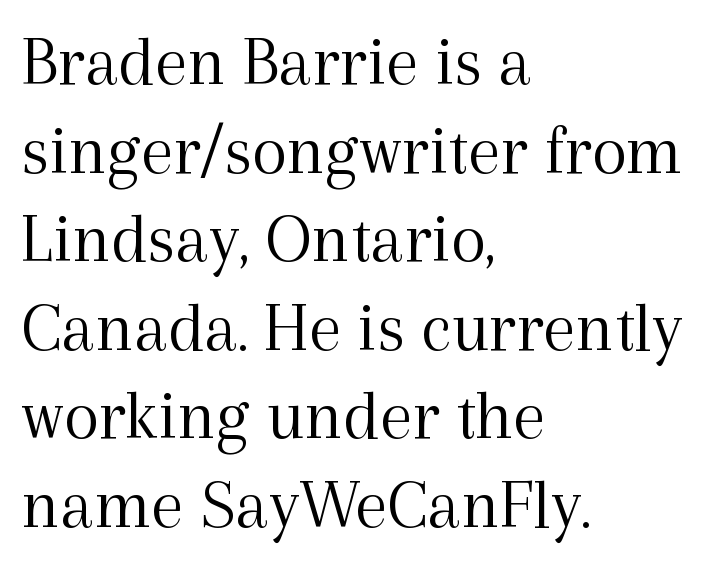
Q: Is the text bold? A: No.
Q: Is the text italic (slanted)? A: No, it is upright.
Q: Is the typeface a serif or a sans-serif typeface? A: Serif.
Q: Is the text underlined? A: No.
Q: How is the paragraph aligned? A: Left-aligned.
Q: Is the spacing between letters normal or unusually wide? A: Normal.
Q: Width (condensed, normal, or wide)? A: Normal.
Q: x-height? A: Medium.
Q: Monospaced? A: No.
